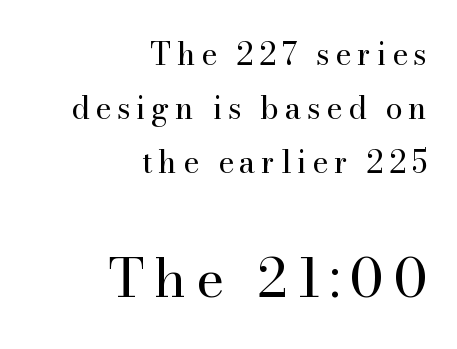
Regarding serifs, this sample has them. Casual observation: everything's shoved over to the right. Clear beneath every line of the passage. Tall strokes in this sample are plumb rather than angled.
